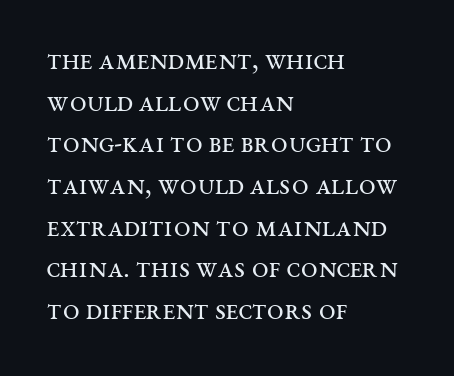
{"serif": "yes", "italic": "no", "bold": "no", "weight": "regular", "width": "wide", "stroke_contrast": "medium", "x_height": "large", "monospaced": "no", "underline": "no", "align": "left", "line_spacing": "normal", "line_spacing_ratio": 1.39, "letter_spacing": "normal", "letter_spacing_em": 0.0, "glyph_px": 30}
